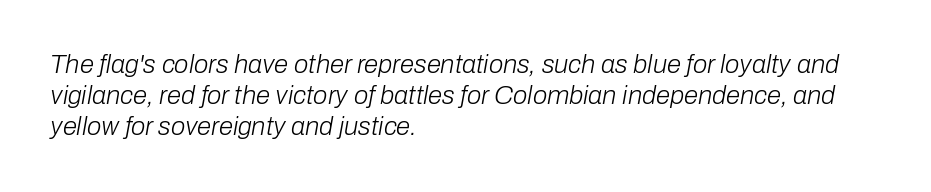
{"italic": "yes", "lean": "right", "slant_degrees": 10, "bold": "no", "underline": "no", "align": "left", "line_spacing_ratio": 1.2, "letter_spacing": "normal", "letter_spacing_em": 0.0, "glyph_px": 26}
